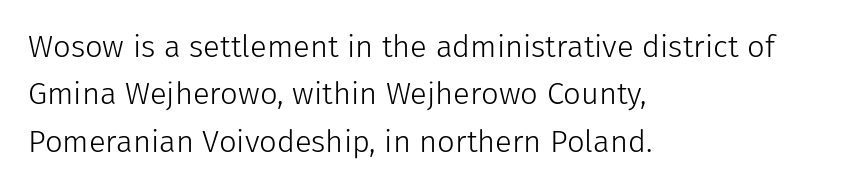
Q: Is the text bold? A: No.
Q: Is the text italic (slanted)? A: No, it is upright.
Q: Is the typeface a serif or a sans-serif typeface? A: Sans-serif.
Q: Is the text underlined? A: No.
Q: How is the paragraph aligned? A: Left-aligned.
Q: Is the spacing between letters normal or unusually wide? A: Normal.
Q: Is the spacing between lines tight, normal or loose? A: Normal.
Q: Width (condensed, normal, or wide)? A: Normal.
Q: Stroke contrast? A: Low.
Q: x-height? A: Medium.
Q: Monospaced? A: No.
